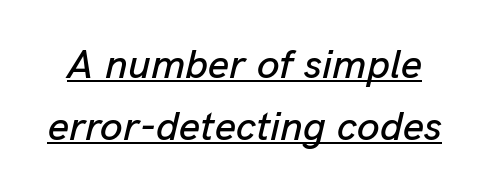
The image shows 41 px text type, italic (leaning right); set normal line spacing (1.51x), normal letter spacing, underlined; low stroke contrast and a medium x-height.
